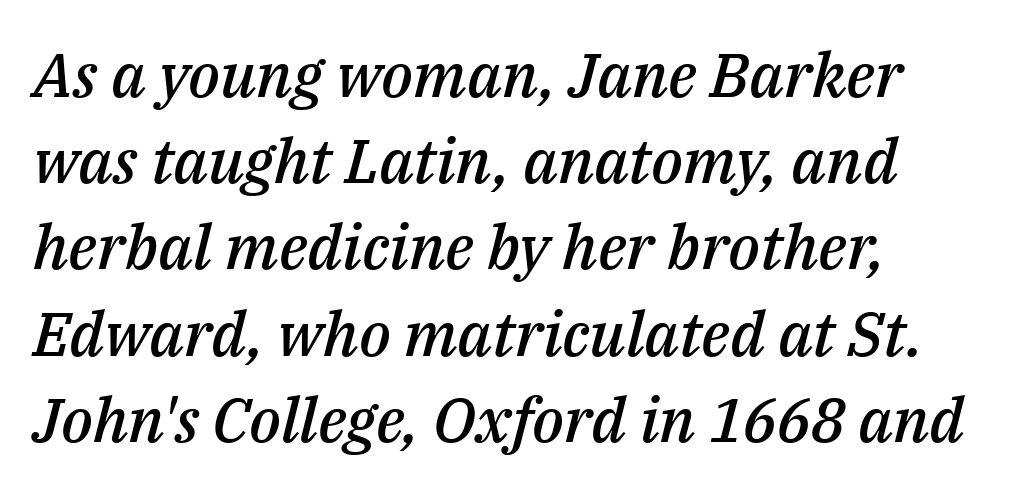
This sample uses an oblique cut, with every glyph tilted off the vertical. A bare baseline throughout the passage. One-word summary of the alignment: left. I'd describe the lettering as semibold — firm but not a full bold.
